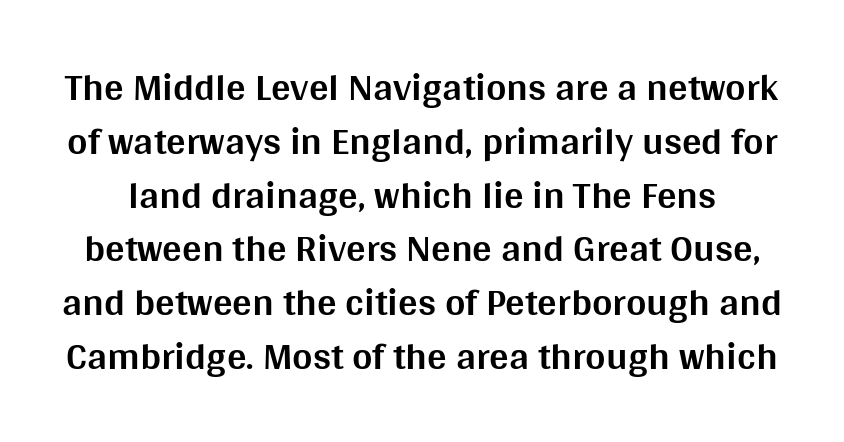
Q: Is the text bold? A: Yes.
Q: Is the text italic (slanted)? A: No, it is upright.
Q: Is the typeface a serif or a sans-serif typeface? A: Sans-serif.
Q: Is the text underlined? A: No.
Q: Is the spacing between letters normal or unusually wide? A: Normal.
Q: Is the spacing between lines tight, normal or loose? A: Normal.
Q: Width (condensed, normal, or wide)? A: Normal.
Q: Stroke contrast? A: Medium.
Q: x-height? A: Large.
Q: Monospaced? A: No.
